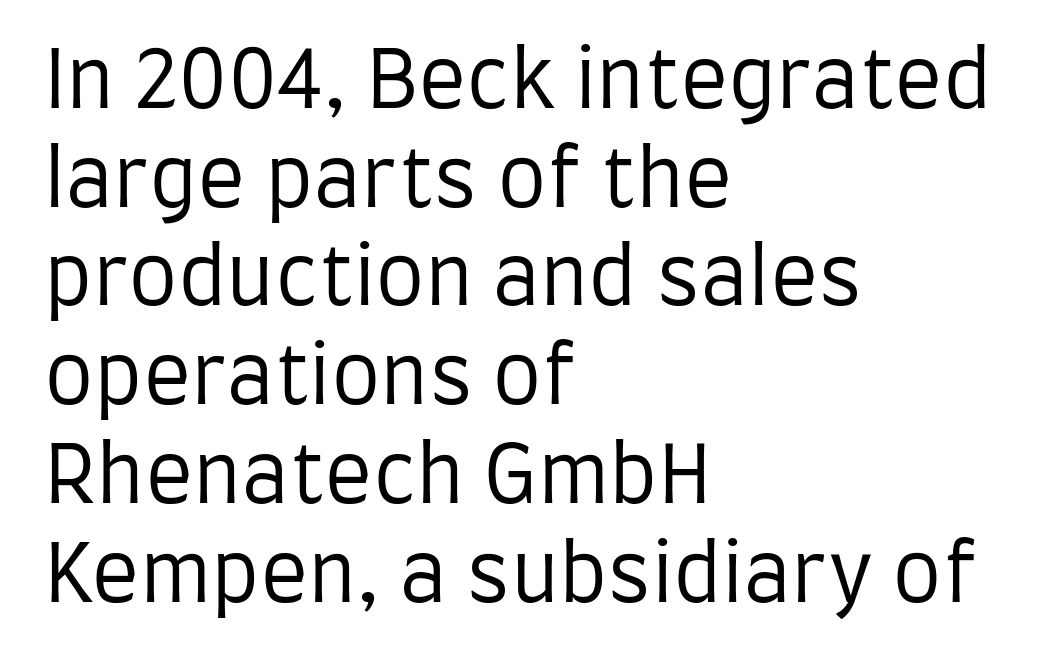
Q: Is the text bold? A: No.
Q: Is the text italic (slanted)? A: No, it is upright.
Q: Is the typeface a serif or a sans-serif typeface? A: Sans-serif.
Q: Is the text underlined? A: No.
Q: How is the paragraph aligned? A: Left-aligned.
Q: Is the spacing between letters normal or unusually wide? A: Normal.
Q: Is the spacing between lines tight, normal or loose? A: Normal.
Q: Width (condensed, normal, or wide)? A: Condensed.
Q: Stroke contrast? A: Low.
Q: x-height? A: Large.
Q: Monospaced? A: No.
